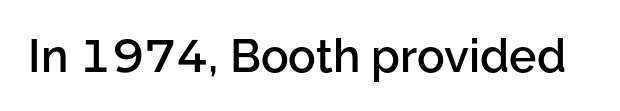
Are there feet on the stems? There aren't — it's a sans. The passage shown is not underscored anywhere. This sample uses an upright cut, with every glyph sitting square on the baseline. Proportional: the letters do not fall into vertical columns. A typesetter would call this zero additional tracking.
